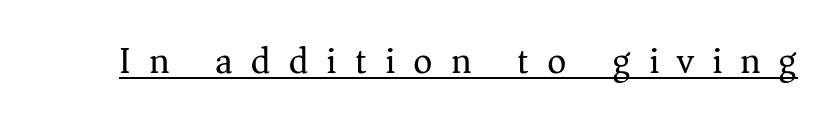
{"serif": "yes", "italic": "no", "bold": "no", "weight": "regular", "width": "normal", "stroke_contrast": "medium", "x_height": "medium", "monospaced": "no", "underline": "yes", "letter_spacing": "wide", "letter_spacing_em": 0.49, "glyph_px": 37}
